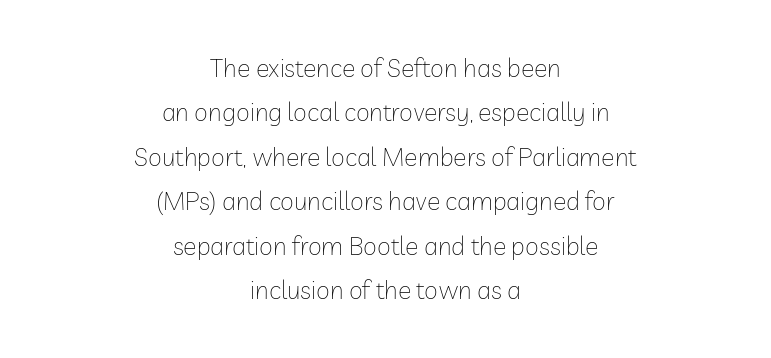
This is not heavy type; no bold has been used. The words here are not underlined. These lines were composed using upright roman letters. What stands out about the letter spacing? Nothing — it is the standard amount. Typeset on center — no edge is straight.
